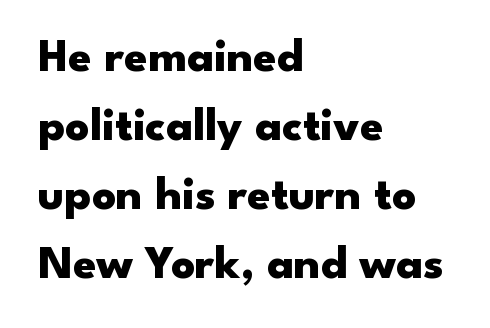
The image shows 47 px heavy, wide sans-serif type, upright; set left-aligned, normal line spacing (1.47x), normal letter spacing, not underlined; low stroke contrast and a small x-height.
